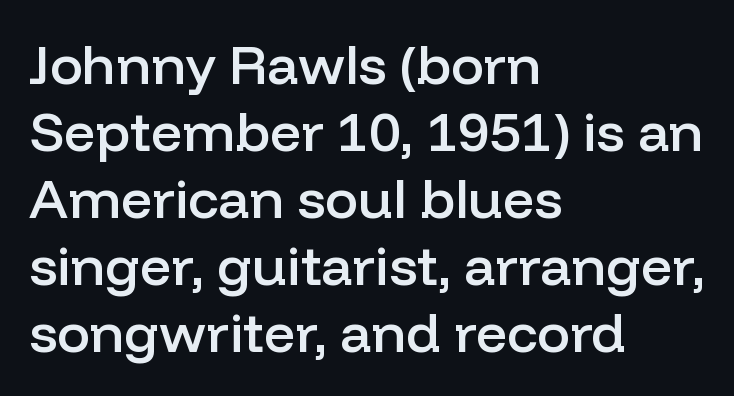
Q: Is the text bold? A: Semi-bold.
Q: Is the text italic (slanted)? A: No, it is upright.
Q: Is the typeface a serif or a sans-serif typeface? A: Sans-serif.
Q: Is the text underlined? A: No.
Q: How is the paragraph aligned? A: Left-aligned.
Q: Is the spacing between letters normal or unusually wide? A: Normal.
Q: Width (condensed, normal, or wide)? A: Normal.
Q: Stroke contrast? A: Low.
Q: x-height? A: Medium.
Q: Monospaced? A: No.
